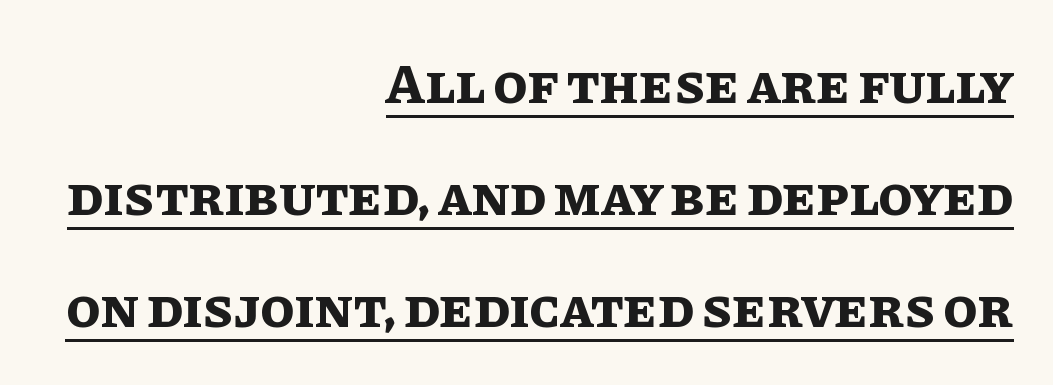
A typesetter would mark this as roman, not italic. The passage shown is typed in a proportional face where columns would drift. Every row of glyphs terminates at an identical x-position on the right. Line spacing here is loose. Compared with an ordinary text face, these strokes are far heavier — a full bold. Words appear dense and cohesive because spacing is normal.
